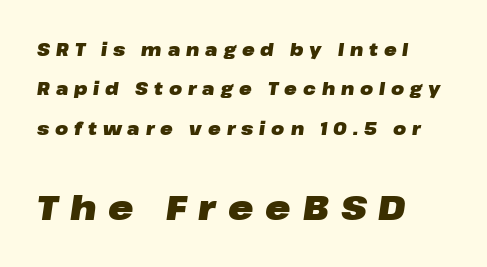
{"italic": "yes", "lean": "right", "slant_degrees": 8, "bold": "yes", "weight": "heavy", "width": "wide", "stroke_contrast": "low", "x_height": "medium", "monospaced": "no", "underline": "no", "align": "left", "line_spacing": "loose", "line_spacing_ratio": 2.32, "letter_spacing": "wide", "letter_spacing_em": 0.35, "larger_block": "second", "size_ratio": 2.0, "glyph_px": 34}
